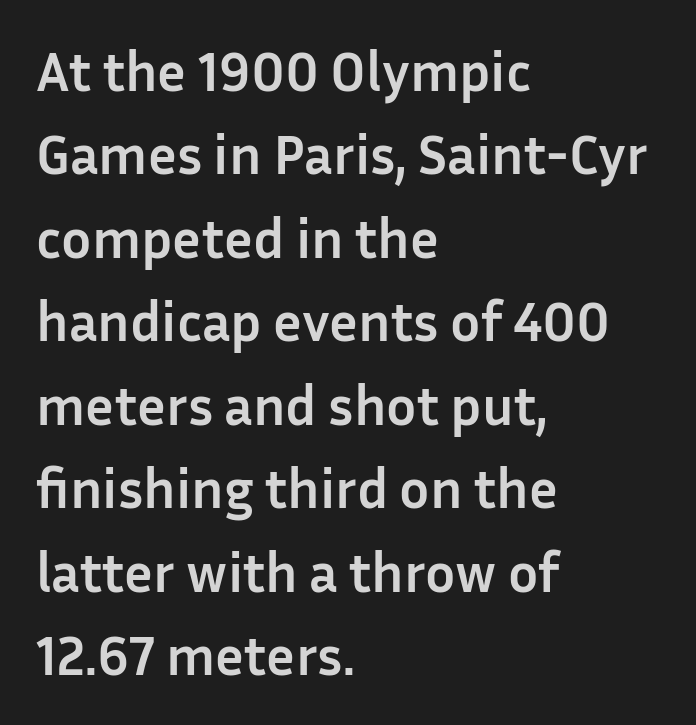
Q: Is the text bold? A: Yes.
Q: Is the text italic (slanted)? A: No, it is upright.
Q: Is the typeface a serif or a sans-serif typeface? A: Sans-serif.
Q: Is the text underlined? A: No.
Q: How is the paragraph aligned? A: Left-aligned.
Q: Is the spacing between letters normal or unusually wide? A: Normal.
Q: Is the spacing between lines tight, normal or loose? A: Normal.
Q: Width (condensed, normal, or wide)? A: Normal.
Q: Stroke contrast? A: Low.
Q: x-height? A: Medium.
Q: Monospaced? A: No.
